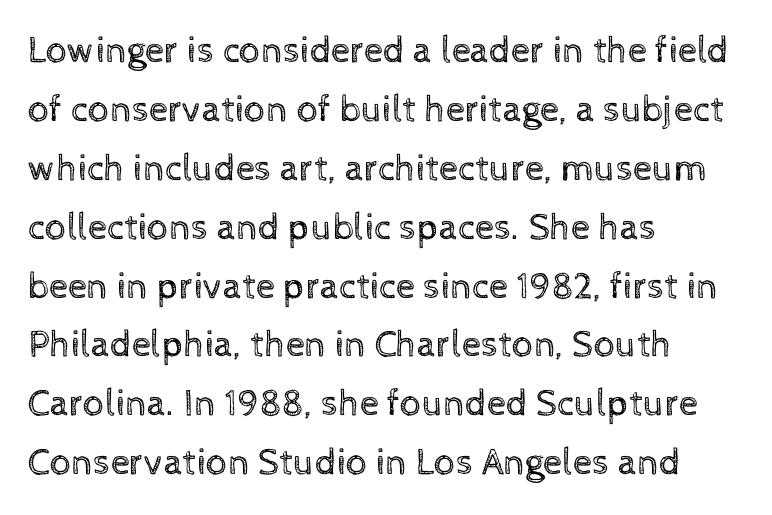
Bare-footed words on every line. The type sits square on the baseline with zero lean. Each letter keeps its own natural width here, so spacing adapts to shape. Alignment: flush left.
